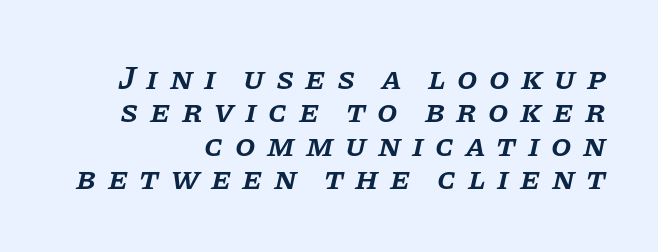
Q: Is the text bold? A: Semi-bold.
Q: Is the text italic (slanted)? A: Yes, it leans right by about 11 degrees.
Q: Is the typeface a serif or a sans-serif typeface? A: Serif.
Q: Is the text underlined? A: No.
Q: How is the paragraph aligned? A: Right-aligned.
Q: Is the spacing between letters normal or unusually wide? A: Unusually wide.
Q: Is the spacing between lines tight, normal or loose? A: Tight.
Q: Width (condensed, normal, or wide)? A: Normal.
Q: Stroke contrast? A: Low.
Q: x-height? A: Large.
Q: Monospaced? A: No.
